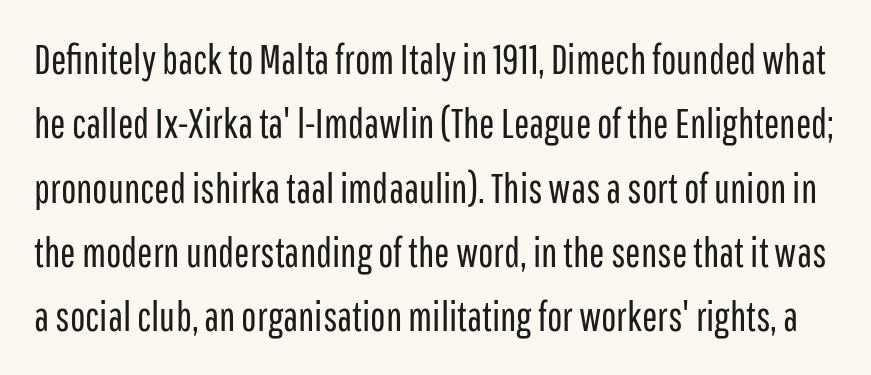
Compared with a typical body face, this is equally light or lighter still. I'd call this a sans setting — the letters go barefoot. The letters stand straight up with perfectly vertical stems. The strip under each line holds only bare page.
